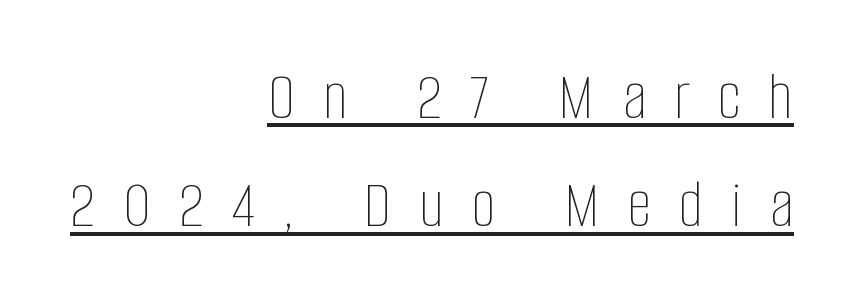
{"italic": "no", "bold": "no", "weight": "thin", "width": "condensed", "stroke_contrast": "low", "x_height": "large", "monospaced": "no", "underline": "yes", "align": "right", "line_spacing": "normal", "line_spacing_ratio": 1.57, "letter_spacing": "wide", "letter_spacing_em": 0.4, "glyph_px": 69}
